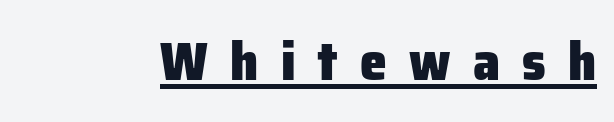
The image shows 54 px heavy sans-serif type, upright; set unusually wide letter spacing (+0.41 em), underlined; low stroke contrast and a medium x-height.
